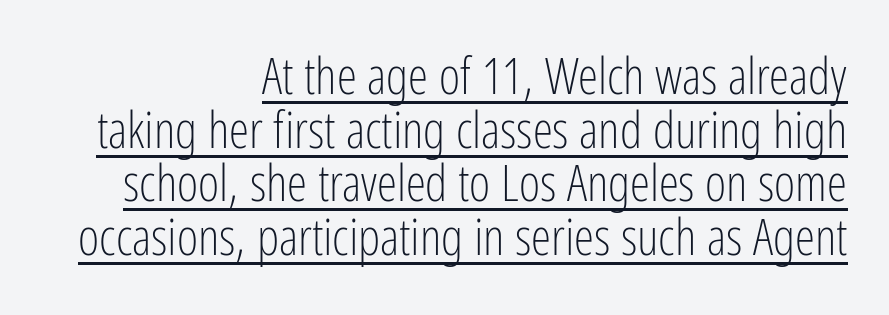
Examine the stroke ends and you'll find no serifs. Caption: standard tracking, unaltered. The letters advance in unequal steps, a hallmark of proportional type. Does the lettering tilt? It doesn't — this is upright.
